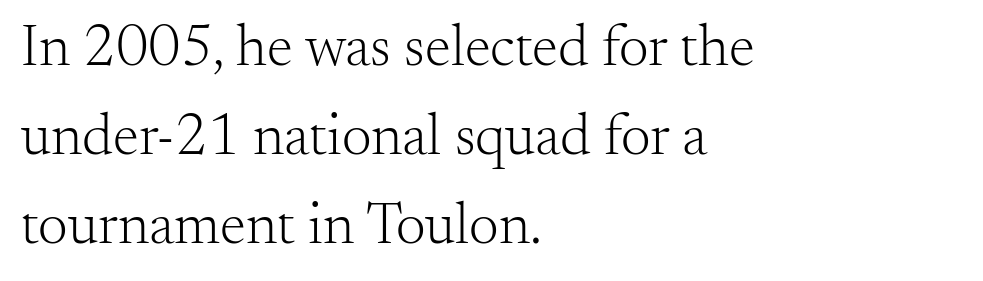
Q: Is the text bold? A: No.
Q: Is the text italic (slanted)? A: No, it is upright.
Q: Is the typeface a serif or a sans-serif typeface? A: Serif.
Q: Is the text underlined? A: No.
Q: How is the paragraph aligned? A: Left-aligned.
Q: Is the spacing between letters normal or unusually wide? A: Normal.
Q: Is the spacing between lines tight, normal or loose? A: Normal.
Q: Width (condensed, normal, or wide)? A: Normal.
Q: Stroke contrast? A: Medium.
Q: x-height? A: Small.
Q: Monospaced? A: No.
